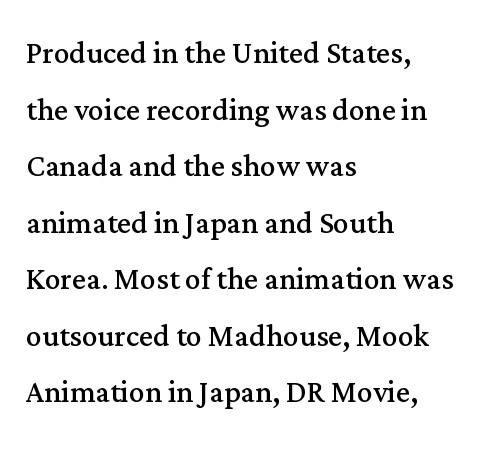
Proportional: the letters do not fall into vertical columns. Reading down the column, the eye jumps a familiar distance to each next line. The letterforms sit shoulder to shoulder at normal distance. A typesetter would label this face a serif. Layout note: lines flush left.
